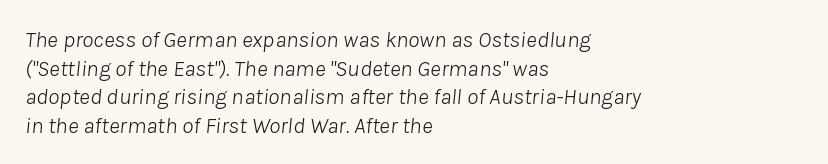
Q: Is the text bold? A: No.
Q: Is the text italic (slanted)? A: Yes, it leans right by about 8 degrees.
Q: Is the text underlined? A: No.
Q: How is the paragraph aligned? A: Left-aligned.
Q: Is the spacing between letters normal or unusually wide? A: Normal.
